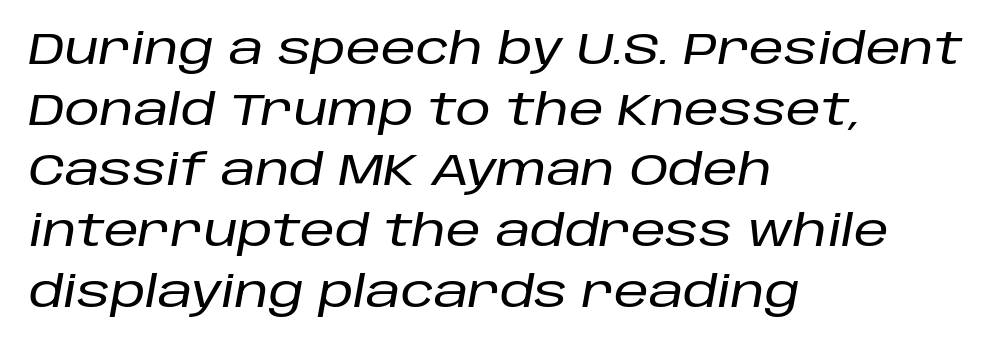
This sample has the flowing, uneven cadence of proportional lettering. Inter-character spacing is left at the font's built-in metrics. This is oblique type, the kind used for emphasis or titles. Has an underline been added? It has not. Notice how the passage keeps a crisp vertical edge on the left only.
